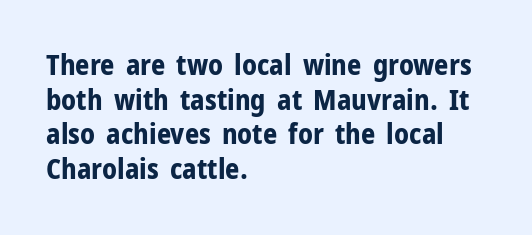
Spacing verdict: proportional, widths tailored to each character. The face used here has the dense, thick strokes of a bold. Posture: upright roman. Type without underlining. Students, note that the glyphs here touch the page at normal intervals. The text was rendered using a sans face with plain stroke endings.
